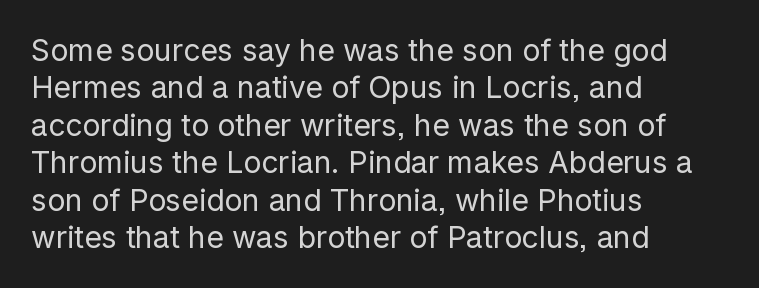
{"serif": "no", "italic": "no", "bold": "no", "weight": "regular", "width": "normal", "stroke_contrast": "low", "x_height": "medium", "monospaced": "no", "underline": "no", "align": "left", "line_spacing": "normal", "line_spacing_ratio": 1.25, "letter_spacing": "normal", "letter_spacing_em": 0.0, "glyph_px": 30}
